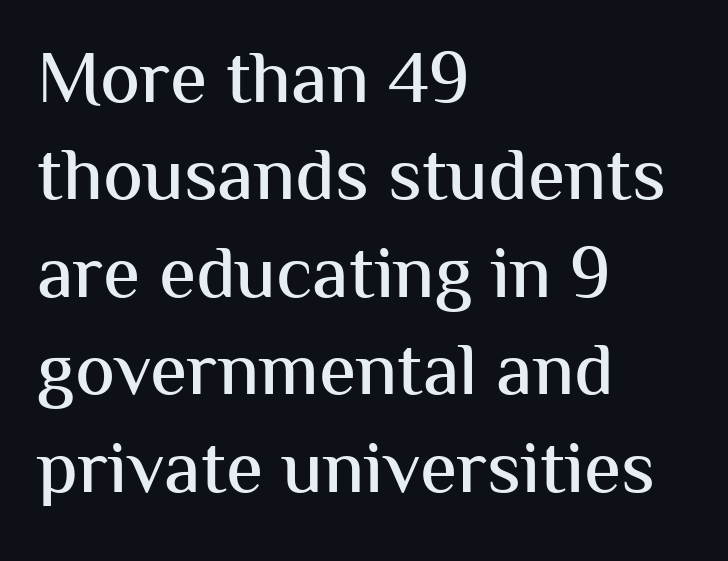
The image shows 75 px sans-serif type, upright; set left-aligned, normal line spacing (1.3x), normal letter spacing, not underlined; medium stroke contrast and a medium x-height.
